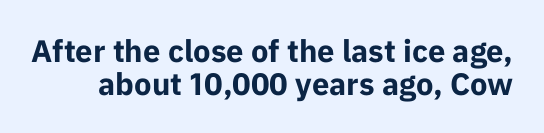
Q: Is the text bold? A: Yes.
Q: Is the text italic (slanted)? A: No, it is upright.
Q: Is the typeface a serif or a sans-serif typeface? A: Sans-serif.
Q: Is the text underlined? A: No.
Q: Is the spacing between letters normal or unusually wide? A: Normal.
Q: Is the spacing between lines tight, normal or loose? A: Tight.
Q: Width (condensed, normal, or wide)? A: Normal.
Q: Stroke contrast? A: Low.
Q: x-height? A: Medium.
Q: Monospaced? A: No.
